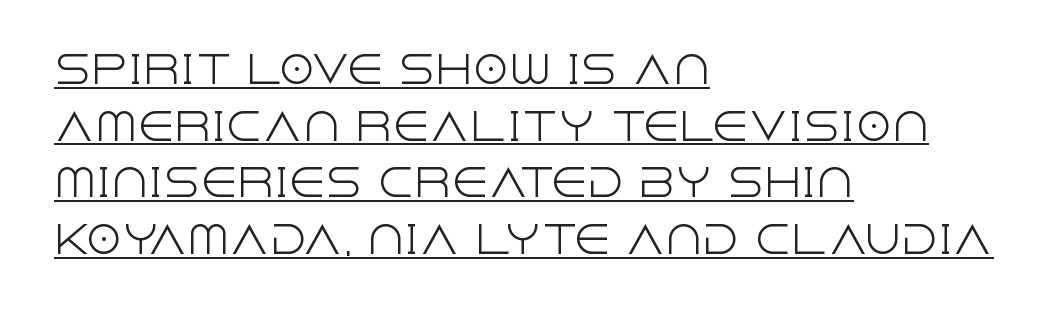
The image shows 37 px light sans-serif type, upright; set left-aligned, normal line spacing (1.53x), normal letter spacing, underlined; a large x-height.
